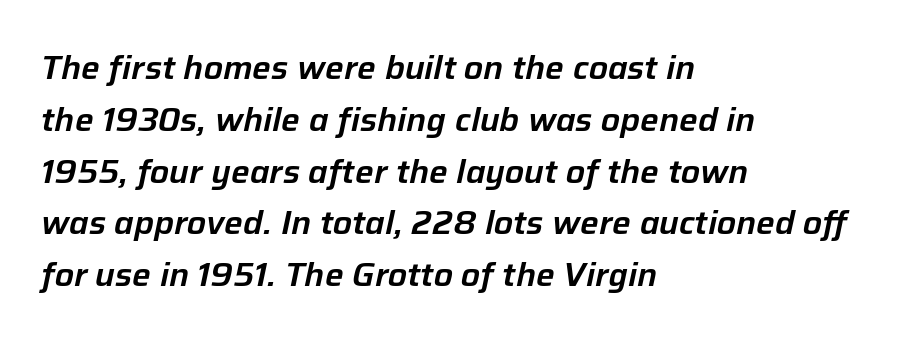
The image shows 33 px text type, italic (leaning right); set left-aligned, normal line spacing (1.57x), normal letter spacing, not underlined; low stroke contrast and a medium x-height.
